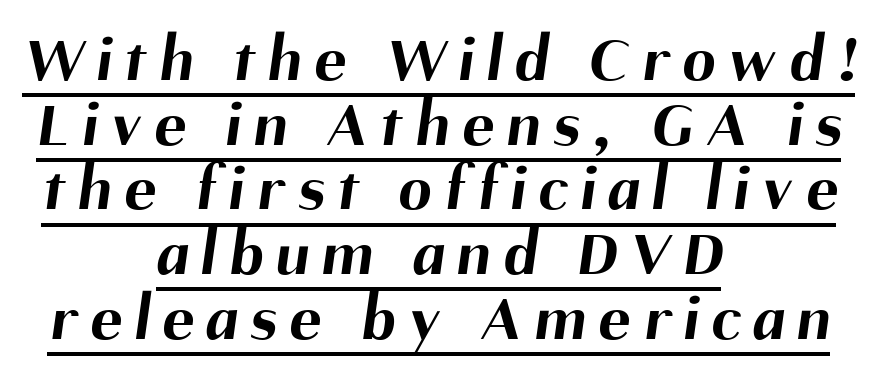
{"serif": "no", "bold": "yes", "weight": "bold", "width": "normal", "stroke_contrast": "medium", "x_height": "medium", "monospaced": "no", "underline": "yes", "align": "center", "line_spacing": "tight", "line_spacing_ratio": 0.98, "letter_spacing": "wide", "letter_spacing_em": 0.2, "glyph_px": 66}
